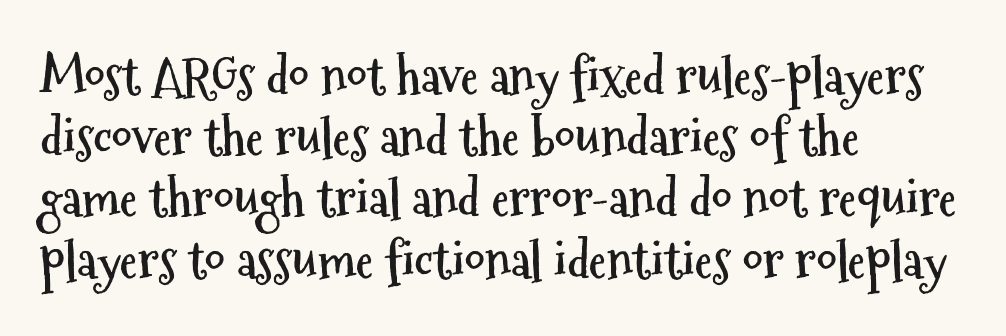
The image shows 51 px semibold, condensed sans-serif type, upright; set left-aligned, line spacing 1.2x, normal letter spacing, not underlined; medium stroke contrast and a medium x-height.
